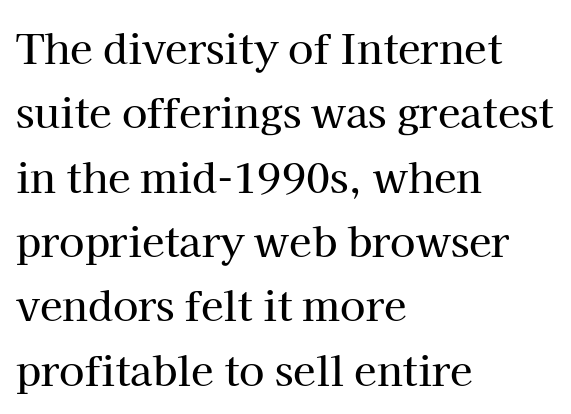
Q: Is the text italic (slanted)? A: No, it is upright.
Q: Is the typeface a serif or a sans-serif typeface? A: Serif.
Q: Is the text underlined? A: No.
Q: How is the paragraph aligned? A: Left-aligned.
Q: Is the spacing between letters normal or unusually wide? A: Normal.
Q: Is the spacing between lines tight, normal or loose? A: Normal.
Q: Width (condensed, normal, or wide)? A: Normal.
Q: Stroke contrast? A: High.
Q: x-height? A: Medium.
Q: Monospaced? A: No.
